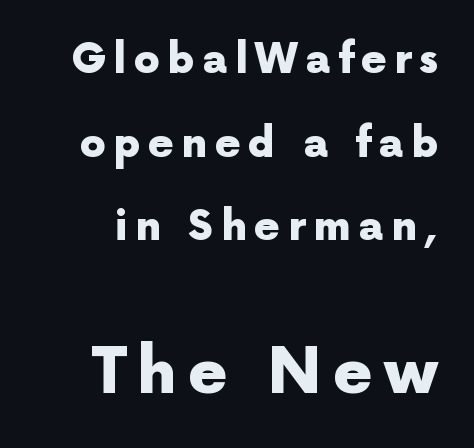
The image shows 62 px heavy sans-serif type, upright; set loose line spacing (2.04x), not underlined; the second (bottom) block is 1.51x larger; a medium x-height.
